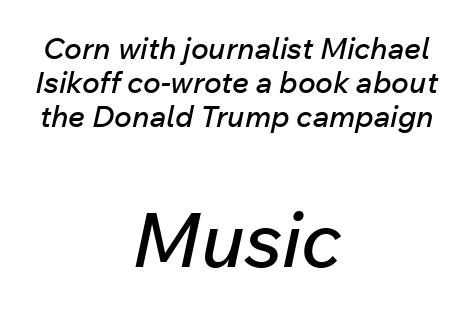
Q: Is the text italic (slanted)? A: Yes, it leans right by about 12 degrees.
Q: Is the text underlined? A: No.
Q: How is the paragraph aligned? A: Centered.
Q: Is the spacing between letters normal or unusually wide? A: Normal.
Q: Is the spacing between lines tight, normal or loose? A: Tight.
Q: Which block of text is set in a larger size, the first (top) or the second (bottom)? A: The second (bottom) one.
Q: Width (condensed, normal, or wide)? A: Normal.
Q: Stroke contrast? A: Low.
Q: x-height? A: Medium.
Q: Monospaced? A: No.
